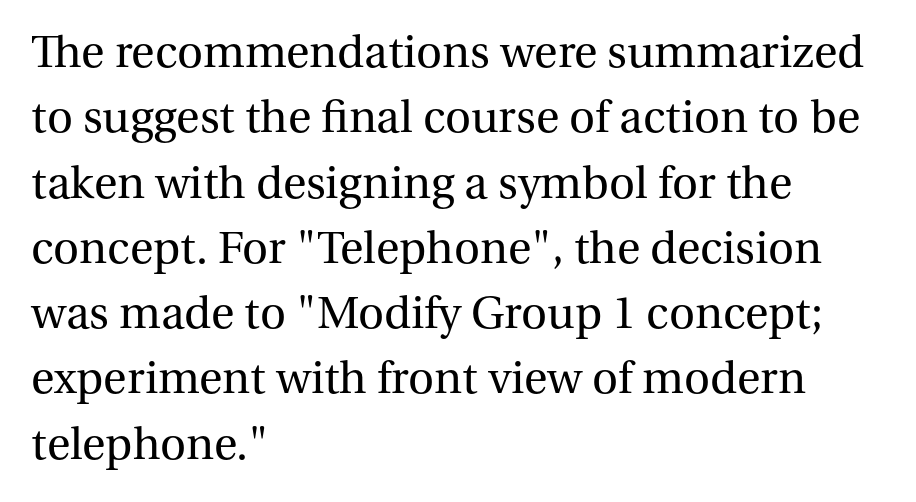
This block has exactly the height ordinary leading produces. Varying glyph widths throughout — classic text-font behaviour. Notice how the passage keeps a crisp vertical edge on the left only. This is serif lettering, the kind often seen in printed books. Is the type heavy? It reads as light-to-regular instead. Does extra space separate the letters? No, they use regular spacing.
